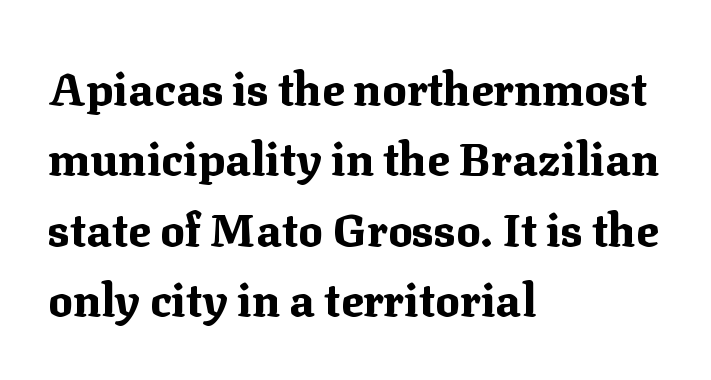
Q: Is the text bold? A: Yes.
Q: Is the text italic (slanted)? A: No, it is upright.
Q: Is the typeface a serif or a sans-serif typeface? A: Serif.
Q: Is the text underlined? A: No.
Q: How is the paragraph aligned? A: Left-aligned.
Q: Is the spacing between letters normal or unusually wide? A: Normal.
Q: Is the spacing between lines tight, normal or loose? A: Normal.
Q: Width (condensed, normal, or wide)? A: Normal.
Q: Stroke contrast? A: Medium.
Q: x-height? A: Medium.
Q: Monospaced? A: No.
